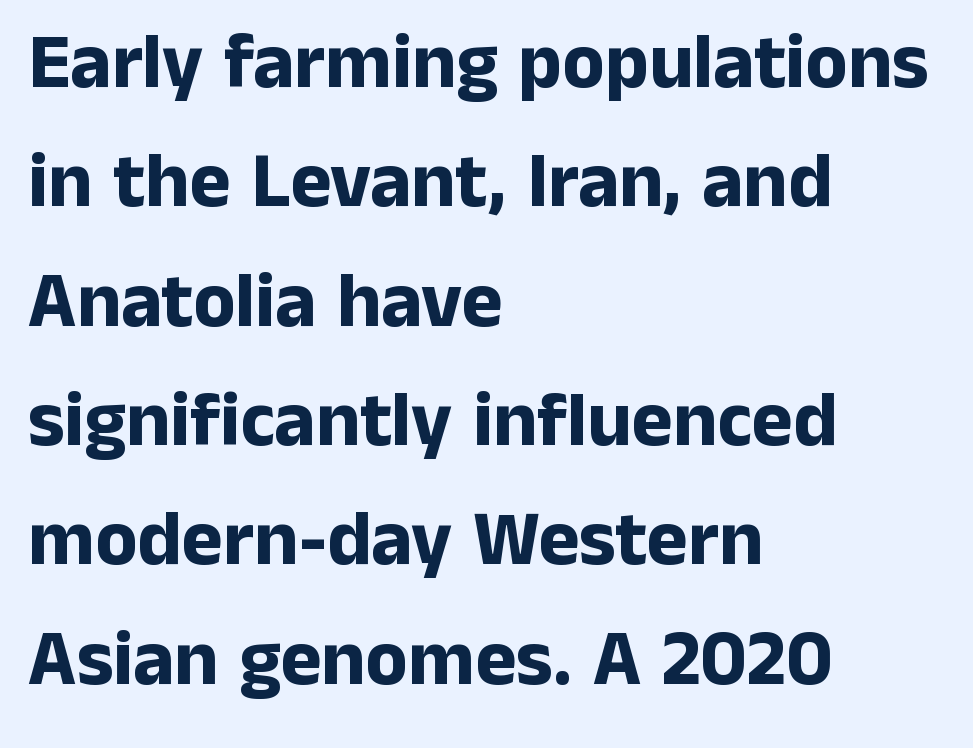
Each new line begins a customary step beneath the previous one. Each letter keeps its own natural width here, so spacing adapts to shape. Unmarked baselines from the first word to the last. The typesetter chose a ragged-right arrangement here. Is this a sans? Yes — the strokes have no serifs. Compared with an ordinary text face, these strokes are far heavier — a full bold.
